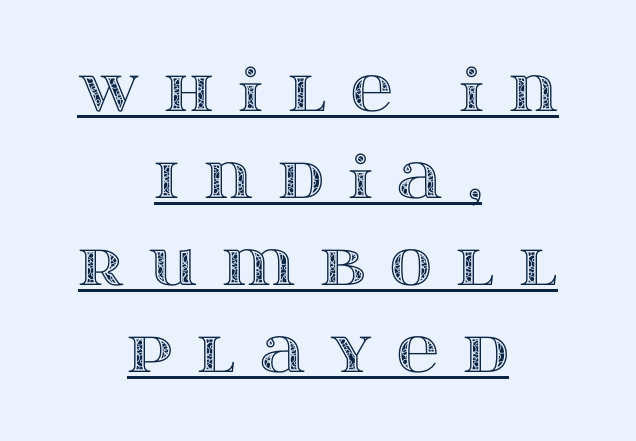
Q: Is the text italic (slanted)? A: No, it is upright.
Q: Is the text underlined? A: Yes.
Q: How is the paragraph aligned? A: Centered.
Q: Is the spacing between letters normal or unusually wide? A: Unusually wide.
Q: Is the spacing between lines tight, normal or loose? A: Normal.
Q: Width (condensed, normal, or wide)? A: Wide.
Q: x-height? A: Large.
Q: Monospaced? A: No.
